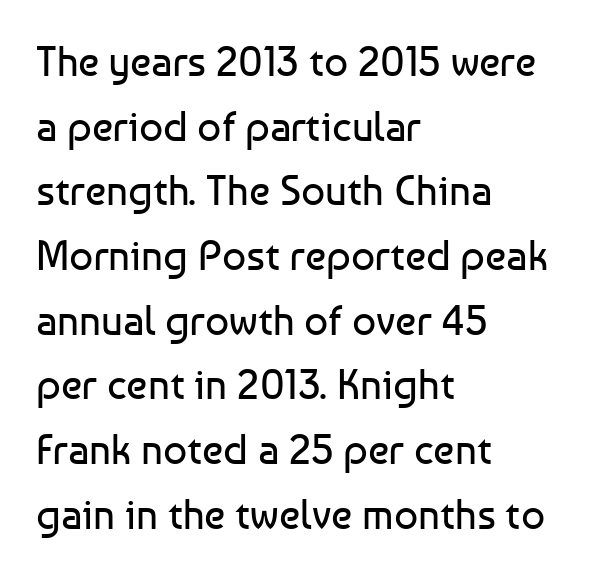
Q: Is the text bold? A: No.
Q: Is the text italic (slanted)? A: No, it is upright.
Q: Is the typeface a serif or a sans-serif typeface? A: Sans-serif.
Q: Is the text underlined? A: No.
Q: How is the paragraph aligned? A: Left-aligned.
Q: Is the spacing between letters normal or unusually wide? A: Normal.
Q: Is the spacing between lines tight, normal or loose? A: Normal.
Q: Width (condensed, normal, or wide)? A: Normal.
Q: Stroke contrast? A: Low.
Q: x-height? A: Medium.
Q: Monospaced? A: No.
